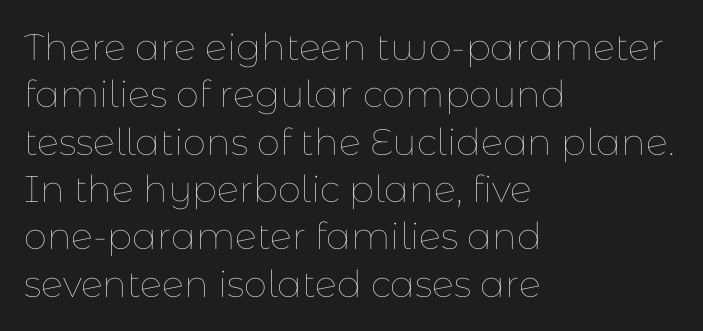
{"italic": "no", "bold": "no", "weight": "thin", "width": "normal", "stroke_contrast": "low", "x_height": "medium", "monospaced": "no", "underline": "no", "align": "left", "line_spacing": "normal", "line_spacing_ratio": 1.28, "letter_spacing": "normal", "letter_spacing_em": 0.0, "glyph_px": 37}
